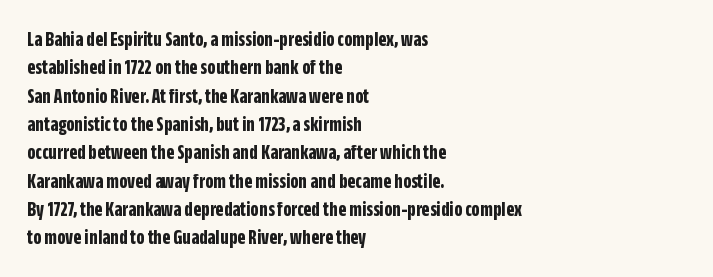
{"italic": "no", "bold": "yes", "underline": "no", "align": "left", "line_spacing": "normal", "line_spacing_ratio": 1.35, "letter_spacing": "normal", "letter_spacing_em": 0.0, "glyph_px": 21}
